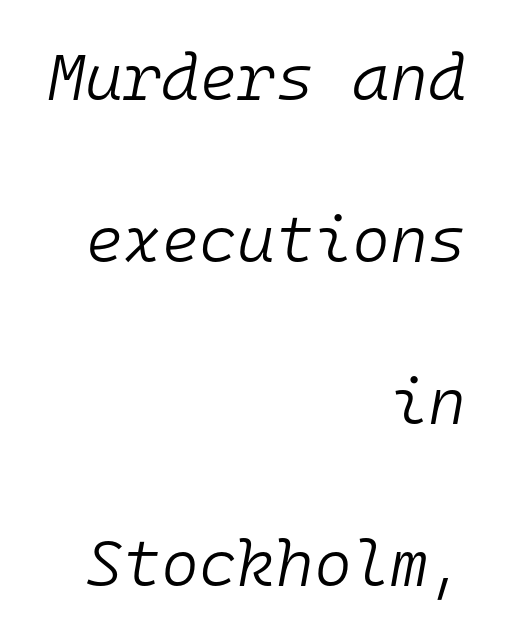
The space beneath each line is pristine and unruled. Rendered with sloped, italic letterforms. These lines stand farther apart than default settings would place them. These lines keep a tight, regular rhythm from letter to letter. The face used here is monospaced, like something from a code editor.
